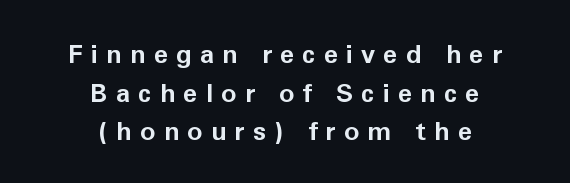
{"italic": "no", "bold": "yes", "underline": "no", "align": "center", "line_spacing": "normal", "line_spacing_ratio": 1.49, "letter_spacing": "wide", "letter_spacing_em": 0.31, "glyph_px": 26}
